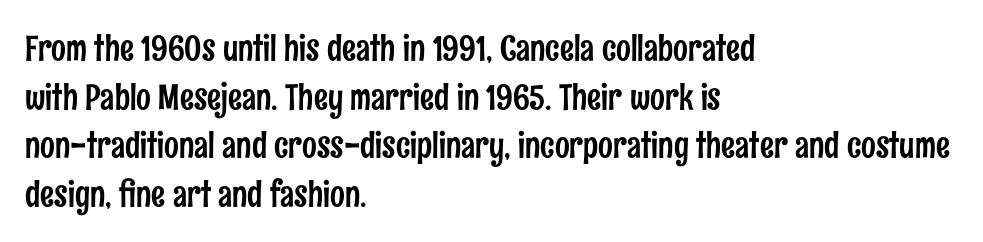
{"serif": "no", "italic": "no", "width": "condensed", "stroke_contrast": "low", "x_height": "medium", "monospaced": "no", "underline": "no", "align": "left", "line_spacing": "normal", "line_spacing_ratio": 1.39, "letter_spacing": "normal", "letter_spacing_em": 0.0, "glyph_px": 35}
